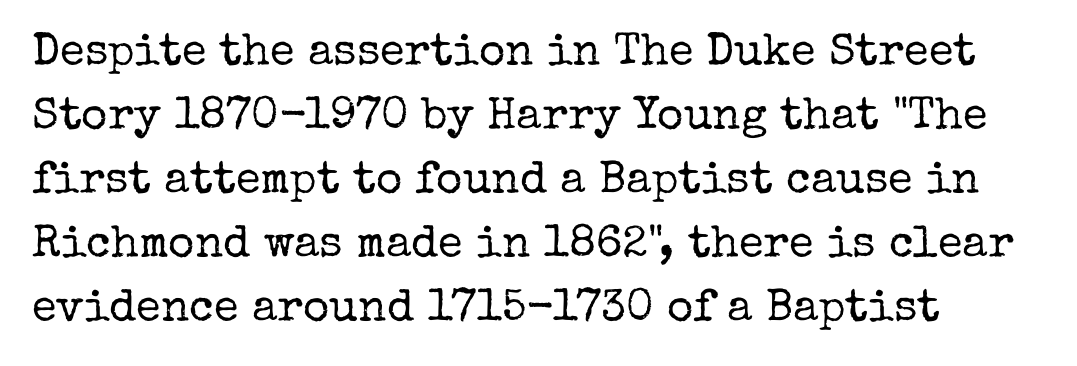
{"serif": "yes", "italic": "no", "bold": "no", "weight": "regular", "width": "normal", "stroke_contrast": "low", "x_height": "medium", "monospaced": "no", "underline": "no", "align": "left", "line_spacing": "normal", "line_spacing_ratio": 1.42, "letter_spacing": "normal", "letter_spacing_em": 0.0, "glyph_px": 45}
